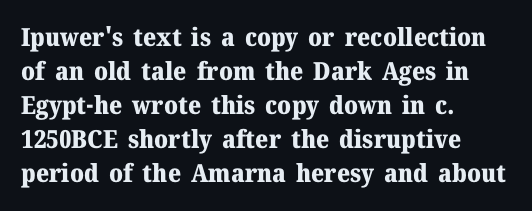
The image shows 25 px bold type, upright; set left-aligned, normal line spacing (1.36x), normal letter spacing, not underlined.
